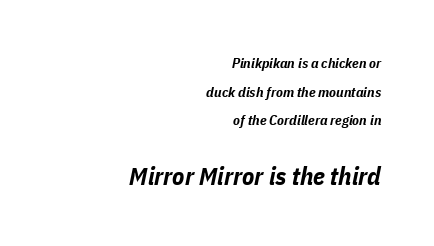
The rendering enlarges the type as you move from the upper chunk to the lower. Letter spacing: default. The compositor pushed each line to the right boundary. Set as a true bold cut, around the 700 mark. Check under the words: just untouched page. A typesetter would call this leading open, well beyond the default.
